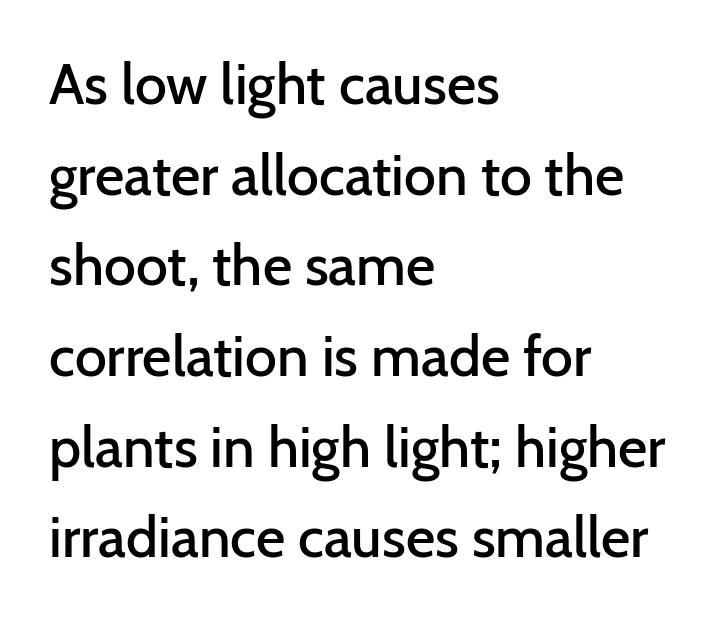
The image shows 57 px semibold sans-serif type, upright; set left-aligned, normal line spacing (1.59x), normal letter spacing, not underlined; low stroke contrast and a medium x-height.
